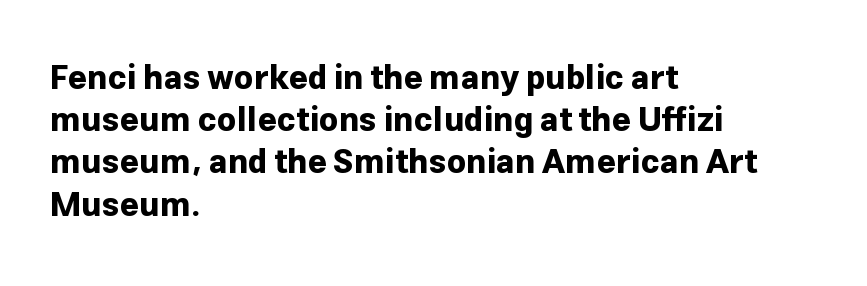
{"serif": "no", "italic": "no", "bold": "yes", "weight": "bold", "width": "normal", "stroke_contrast": "low", "x_height": "medium", "monospaced": "no", "underline": "no", "align": "left", "line_spacing": "normal", "line_spacing_ratio": 1.28, "letter_spacing": "normal", "letter_spacing_em": 0.0, "glyph_px": 33}
